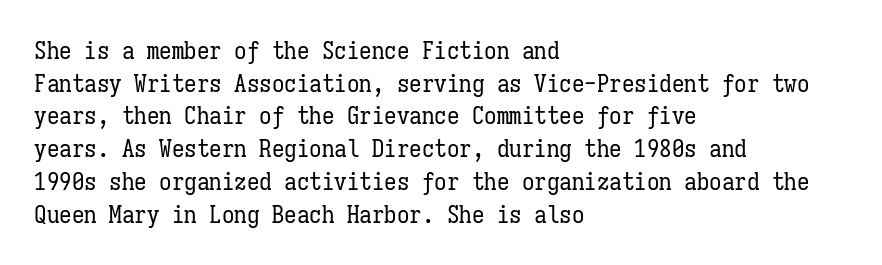
{"italic": "no", "bold": "no", "underline": "no", "align": "left", "line_spacing": "normal", "line_spacing_ratio": 1.31, "letter_spacing": "normal", "letter_spacing_em": 0.0, "glyph_px": 25}
